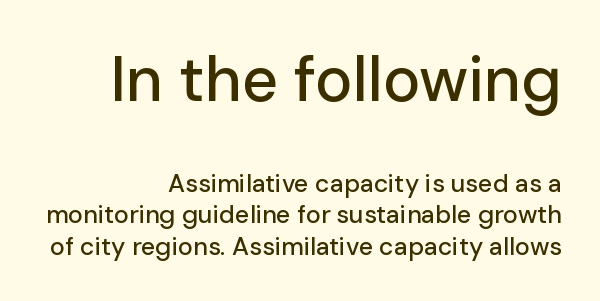
{"serif": "no", "italic": "no", "width": "normal", "stroke_contrast": "low", "x_height": "medium", "monospaced": "no", "underline": "no", "align": "right", "line_spacing": "normal", "line_spacing_ratio": 1.25, "letter_spacing": "normal", "letter_spacing_em": 0.0, "larger_block": "first", "size_ratio": 2.52, "glyph_px": 63}
